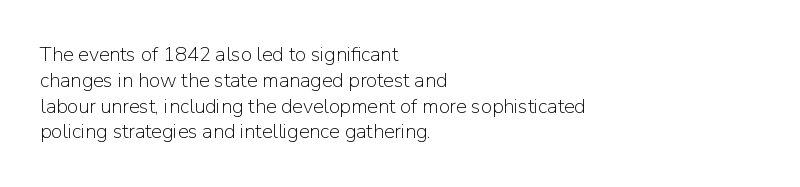
The image shows 20 px text type, upright; set left-aligned, normal line spacing (1.29x), normal letter spacing, not underlined.
